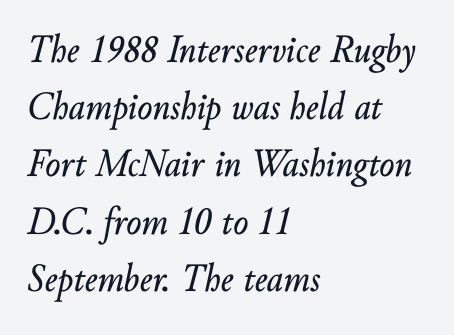
Q: Is the text italic (slanted)? A: Yes, it leans right by about 10 degrees.
Q: Is the text underlined? A: No.
Q: How is the paragraph aligned? A: Left-aligned.
Q: Is the spacing between letters normal or unusually wide? A: Normal.
Q: Is the spacing between lines tight, normal or loose? A: Normal.
Q: Width (condensed, normal, or wide)? A: Normal.
Q: Stroke contrast? A: Low.
Q: x-height? A: Small.
Q: Monospaced? A: No.
